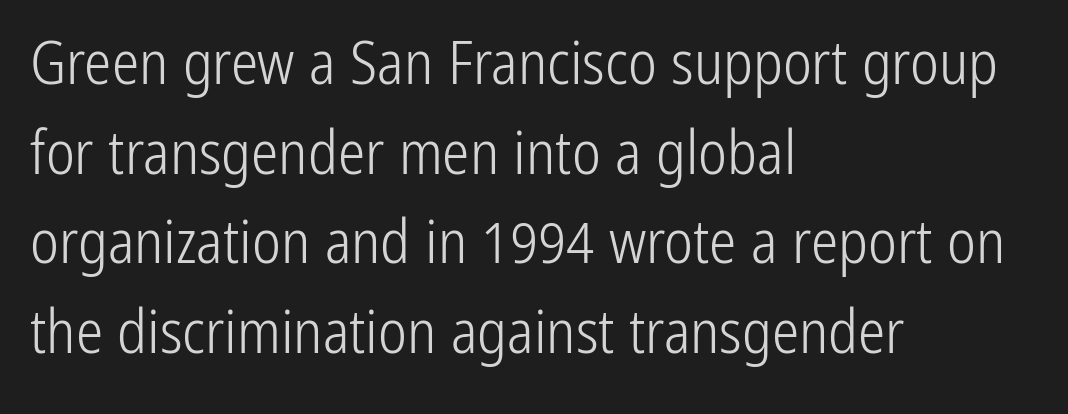
{"serif": "no", "italic": "no", "bold": "no", "weight": "light", "width": "condensed", "stroke_contrast": "low", "x_height": "medium", "monospaced": "no", "underline": "no", "align": "left", "line_spacing": "normal", "line_spacing_ratio": 1.47, "letter_spacing": "normal", "letter_spacing_em": 0.0, "glyph_px": 61}
